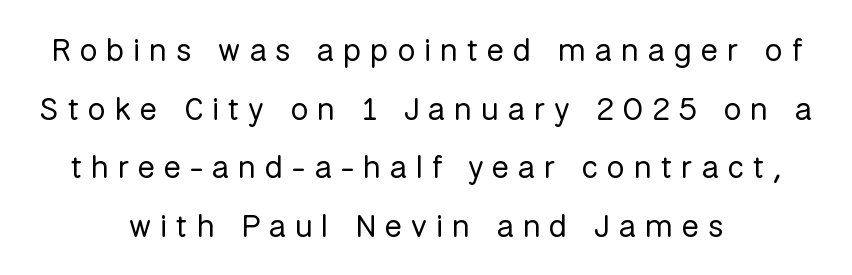
Q: Is the text bold? A: No.
Q: Is the text italic (slanted)? A: No, it is upright.
Q: Is the typeface a serif or a sans-serif typeface? A: Sans-serif.
Q: Is the text underlined? A: No.
Q: How is the paragraph aligned? A: Centered.
Q: Is the spacing between letters normal or unusually wide? A: Unusually wide.
Q: Width (condensed, normal, or wide)? A: Normal.
Q: Stroke contrast? A: Low.
Q: x-height? A: Medium.
Q: Monospaced? A: No.
